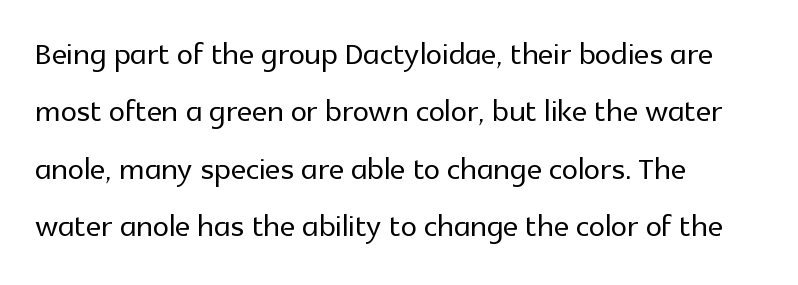
Q: Is the text italic (slanted)? A: No, it is upright.
Q: Is the typeface a serif or a sans-serif typeface? A: Sans-serif.
Q: Is the text underlined? A: No.
Q: How is the paragraph aligned? A: Left-aligned.
Q: Is the spacing between letters normal or unusually wide? A: Normal.
Q: Is the spacing between lines tight, normal or loose? A: Normal.
Q: Width (condensed, normal, or wide)? A: Normal.
Q: x-height? A: Medium.
Q: Monospaced? A: No.
